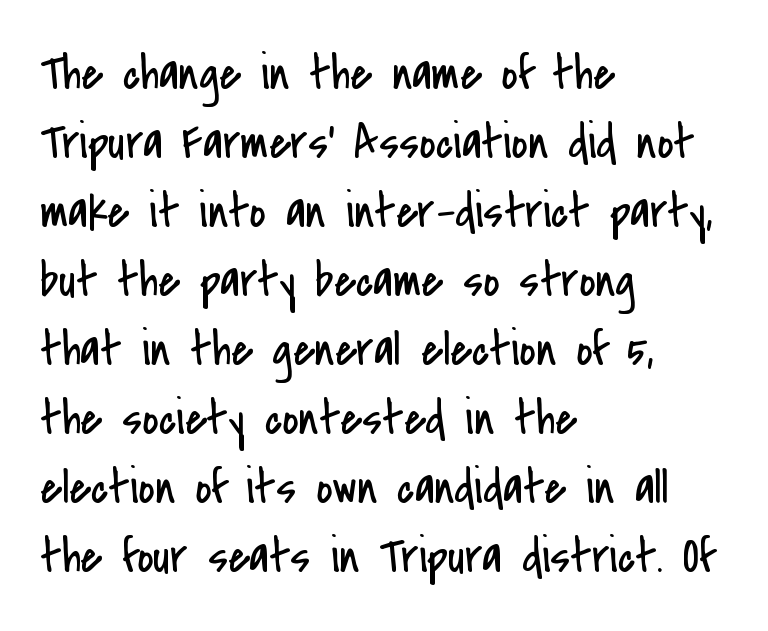
Q: Is the text bold? A: No.
Q: Is the text italic (slanted)? A: No, it is upright.
Q: Is the typeface a serif or a sans-serif typeface? A: Sans-serif.
Q: Is the text underlined? A: No.
Q: How is the paragraph aligned? A: Left-aligned.
Q: Is the spacing between letters normal or unusually wide? A: Normal.
Q: Is the spacing between lines tight, normal or loose? A: Normal.
Q: Width (condensed, normal, or wide)? A: Condensed.
Q: Stroke contrast? A: Low.
Q: x-height? A: Small.
Q: Monospaced? A: No.
